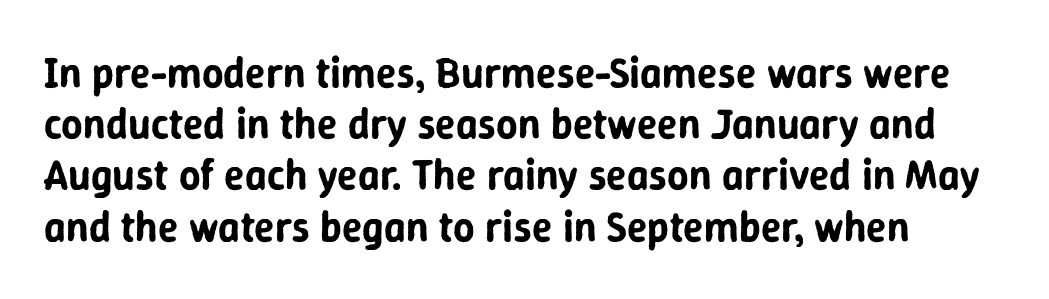
Looks like regular typesetting: each glyph gets only the width it needs. The string is rendered with underlining switched off. The face used here is rendered with its standard letterfit. Characters remain perfectly vertical along every line. Typographically, this falls in the sans-serif category.
